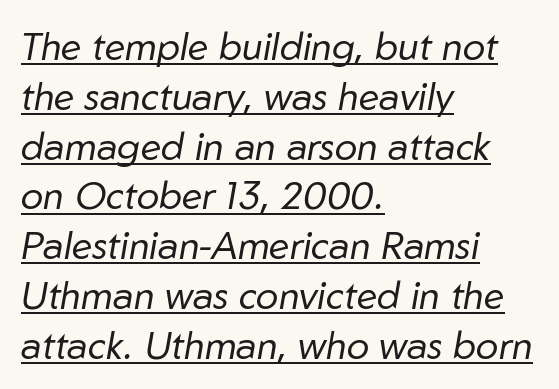
The image shows 38 px regular-weight type, italic (leaning right); set left-aligned, normal line spacing (1.31x), normal letter spacing, underlined; low stroke contrast and a medium x-height.
